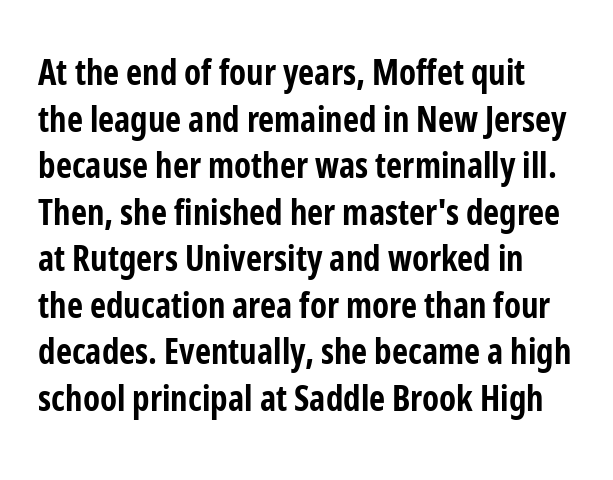
Q: Is the text bold? A: Yes.
Q: Is the text italic (slanted)? A: No, it is upright.
Q: Is the typeface a serif or a sans-serif typeface? A: Sans-serif.
Q: Is the text underlined? A: No.
Q: Is the spacing between letters normal or unusually wide? A: Normal.
Q: Is the spacing between lines tight, normal or loose? A: Normal.
Q: Width (condensed, normal, or wide)? A: Condensed.
Q: Stroke contrast? A: Low.
Q: x-height? A: Medium.
Q: Monospaced? A: No.
